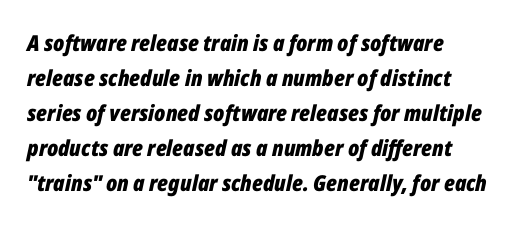
Q: Is the text bold? A: Yes.
Q: Is the text italic (slanted)? A: Yes, it leans right by about 12 degrees.
Q: Is the text underlined? A: No.
Q: How is the paragraph aligned? A: Left-aligned.
Q: Is the spacing between letters normal or unusually wide? A: Normal.
Q: Is the spacing between lines tight, normal or loose? A: Normal.
